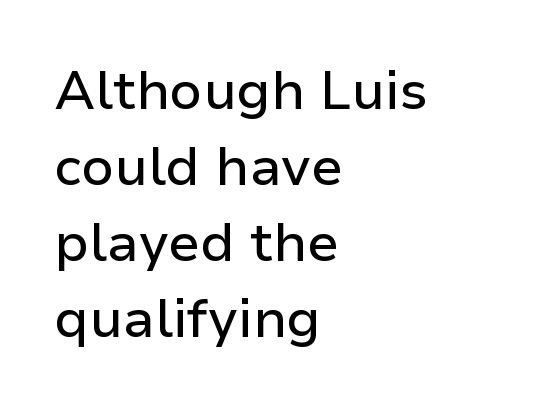
{"serif": "no", "italic": "no", "width": "normal", "stroke_contrast": "low", "x_height": "medium", "monospaced": "no", "underline": "no", "align": "left", "line_spacing": "normal", "line_spacing_ratio": 1.41, "letter_spacing": "normal", "letter_spacing_em": 0.0, "glyph_px": 54}
